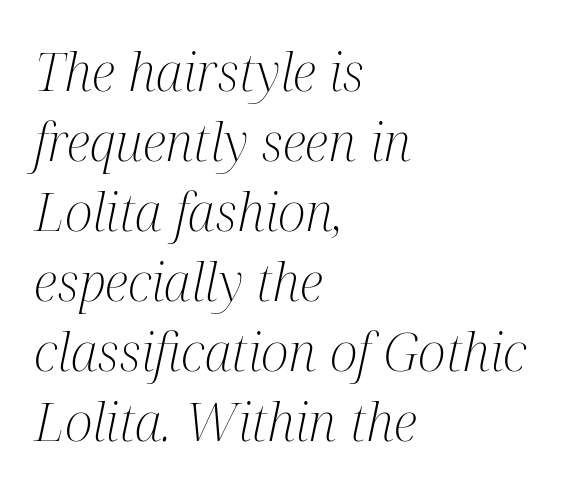
The image shows 53 px light, condensed serif type, italic (leaning right); set left-aligned, normal line spacing (1.32x), normal letter spacing, not underlined; medium stroke contrast and a medium x-height.
